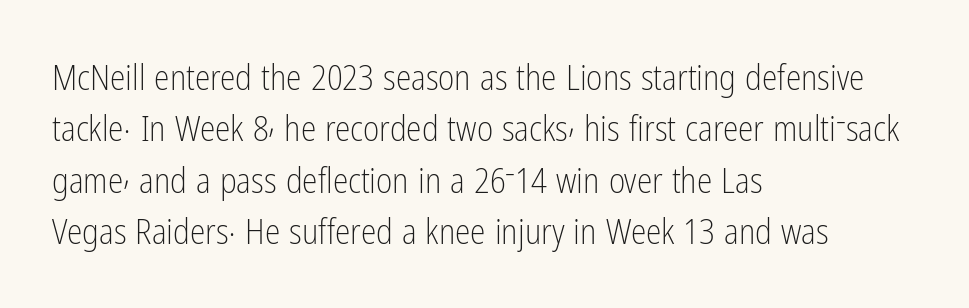
Q: Is the text bold? A: No.
Q: Is the text italic (slanted)? A: No, it is upright.
Q: Is the typeface a serif or a sans-serif typeface? A: Sans-serif.
Q: Is the text underlined? A: No.
Q: How is the paragraph aligned? A: Left-aligned.
Q: Is the spacing between letters normal or unusually wide? A: Normal.
Q: Is the spacing between lines tight, normal or loose? A: Normal.
Q: Width (condensed, normal, or wide)? A: Condensed.
Q: Stroke contrast? A: Low.
Q: x-height? A: Medium.
Q: Monospaced? A: No.
